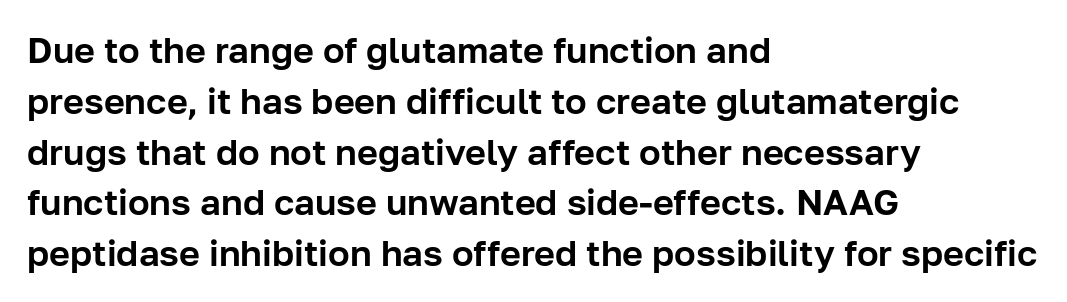
{"serif": "no", "italic": "no", "width": "normal", "stroke_contrast": "low", "x_height": "medium", "monospaced": "no", "underline": "no", "align": "left", "line_spacing": "normal", "line_spacing_ratio": 1.41, "letter_spacing": "normal", "letter_spacing_em": 0.0, "glyph_px": 36}
